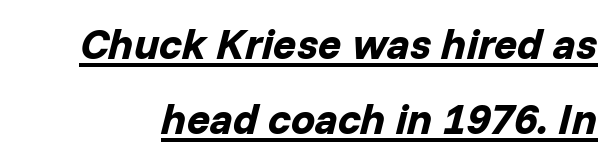
The image shows 43 px bold type, italic (leaning right); set line spacing 1.75x, normal letter spacing, underlined; low stroke contrast and a medium x-height.
